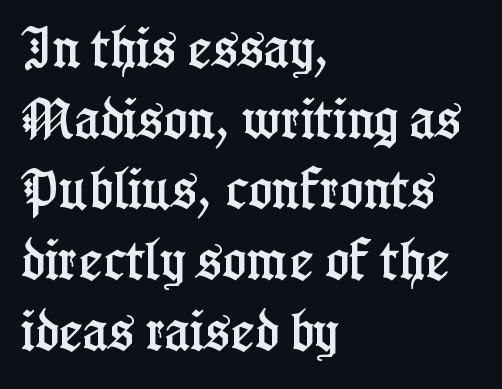
One-word summary of the alignment: left. The line texture is even and compact thanks to regular tracking. Observe the serifs anchoring each vertical stroke in this sample. Here the designer chose a conventional face with non-uniform glyph widths. These lines sit exactly where default settings would place them.
